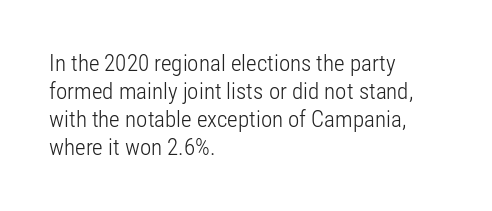
{"italic": "no", "bold": "no", "underline": "no", "align": "left", "line_spacing_ratio": 1.22, "letter_spacing": "normal", "letter_spacing_em": 0.0, "glyph_px": 23}
